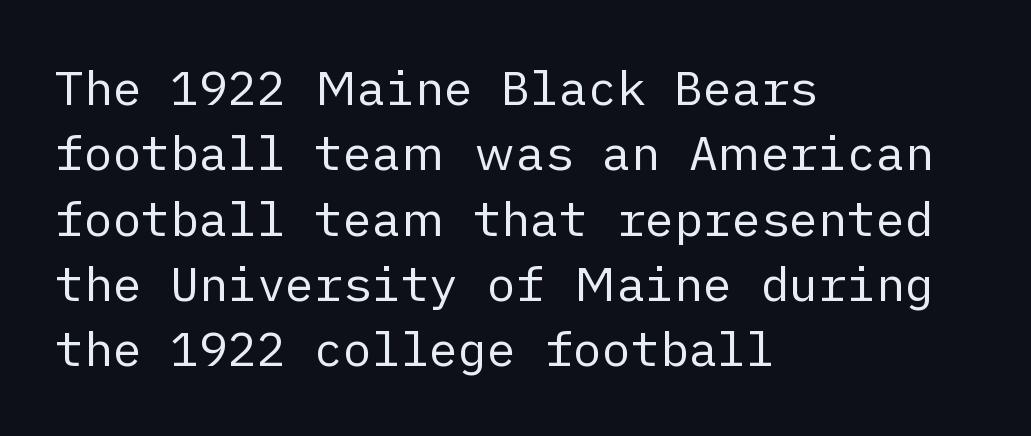
Q: Is the text bold? A: No.
Q: Is the text italic (slanted)? A: No, it is upright.
Q: Is the typeface a serif or a sans-serif typeface? A: Sans-serif.
Q: Is the text underlined? A: No.
Q: How is the paragraph aligned? A: Left-aligned.
Q: Is the spacing between letters normal or unusually wide? A: Normal.
Q: Is the spacing between lines tight, normal or loose? A: Normal.
Q: Width (condensed, normal, or wide)? A: Normal.
Q: Stroke contrast? A: Low.
Q: x-height? A: Medium.
